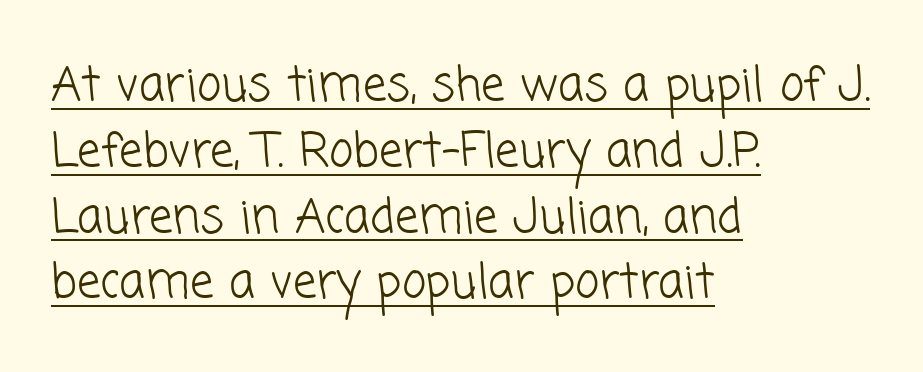
{"serif": "no", "bold": "no", "weight": "light", "width": "normal", "stroke_contrast": "low", "x_height": "medium", "monospaced": "no", "underline": "yes", "align": "left", "line_spacing": "normal", "line_spacing_ratio": 1.4, "letter_spacing": "normal", "letter_spacing_em": 0.0, "glyph_px": 47}
